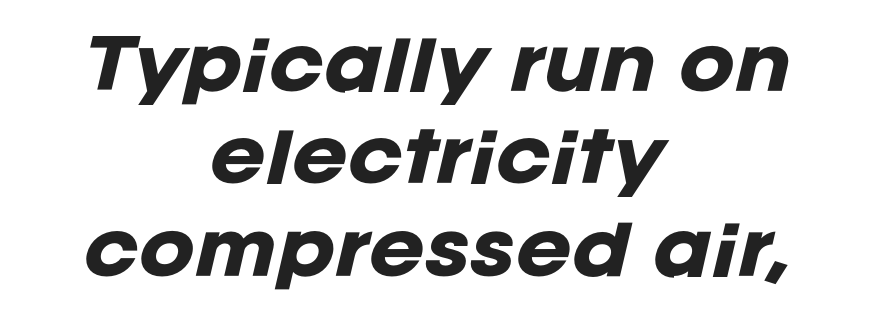
{"italic": "yes", "lean": "right", "slant_degrees": 12, "bold": "yes", "weight": "heavy", "width": "normal", "stroke_contrast": "low", "x_height": "large", "monospaced": "no", "underline": "no", "align": "center", "line_spacing": "normal", "line_spacing_ratio": 1.38, "letter_spacing": "normal", "letter_spacing_em": 0.0, "glyph_px": 67}
